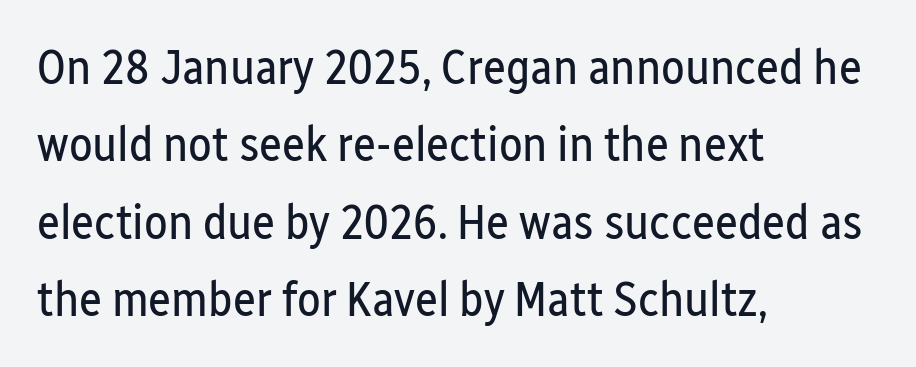
{"serif": "no", "italic": "no", "bold": "no", "weight": "regular", "width": "condensed", "stroke_contrast": "low", "x_height": "medium", "monospaced": "no", "underline": "no", "align": "left", "line_spacing": "normal", "line_spacing_ratio": 1.58, "letter_spacing": "normal", "letter_spacing_em": 0.0, "glyph_px": 49}
